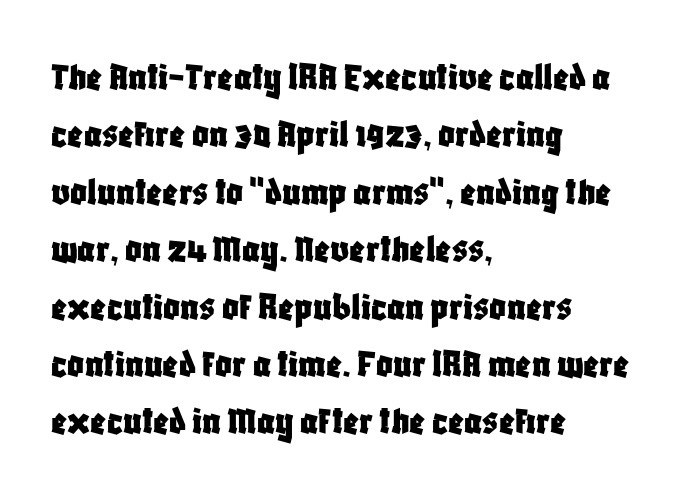
Each letter's strokes conclude bluntly, with no projecting serifs. Each word holds together tightly as a unit, with standard inter-letter gaps. This sample is left-justified, so line endings fall wherever the words run out. Spacing verdict: proportional, widths tailored to each character. Check under the words: just untouched page. If you drew a line through each stem, it would be perfectly vertical.
